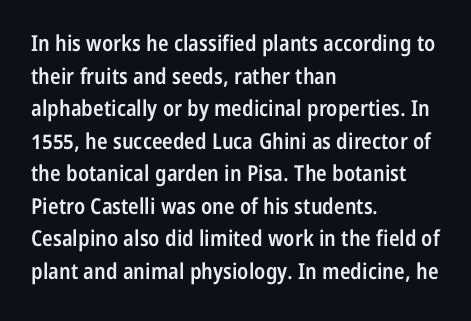
Short and long lines alike share a common starting point at left. Quick note: not italic, upright. In terms of leading, this rendering sits right in the middle. The gap between lines stays unmarked.
